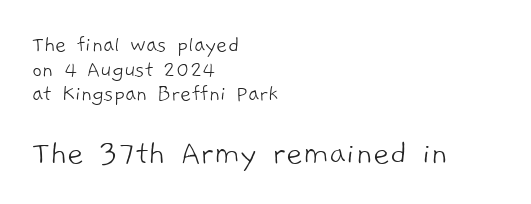
{"serif": "no", "bold": "no", "weight": "light", "width": "normal", "stroke_contrast": "low", "x_height": "medium", "monospaced": "no", "underline": "no", "align": "left", "line_spacing": "tight", "line_spacing_ratio": 1.03, "letter_spacing": "normal", "letter_spacing_em": 0.0, "larger_block": "second", "size_ratio": 1.5, "glyph_px": 36}
